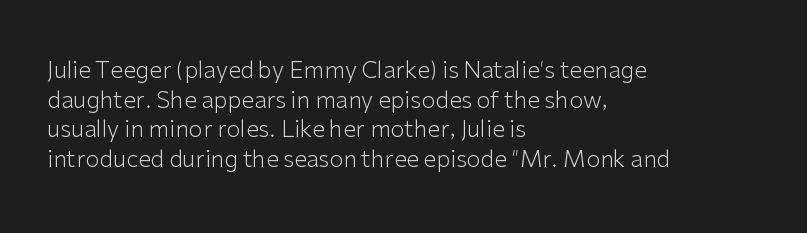
Q: Is the text bold? A: No.
Q: Is the text italic (slanted)? A: No, it is upright.
Q: Is the text underlined? A: No.
Q: How is the paragraph aligned? A: Left-aligned.
Q: Is the spacing between letters normal or unusually wide? A: Normal.
Q: Is the spacing between lines tight, normal or loose? A: Normal.
